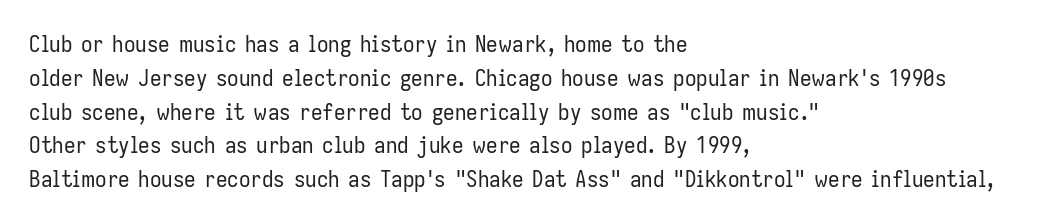
{"italic": "no", "bold": "no", "underline": "no", "align": "left", "line_spacing": "normal", "line_spacing_ratio": 1.47, "letter_spacing": "normal", "letter_spacing_em": 0.0, "glyph_px": 23}
